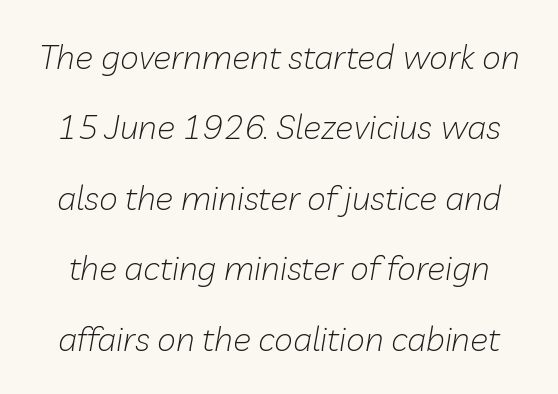
Q: Is the text bold? A: No.
Q: Is the text italic (slanted)? A: Yes, it leans right by about 10 degrees.
Q: Is the text underlined? A: No.
Q: Is the spacing between letters normal or unusually wide? A: Normal.
Q: Is the spacing between lines tight, normal or loose? A: Loose.
Q: Width (condensed, normal, or wide)? A: Normal.
Q: Stroke contrast? A: Low.
Q: x-height? A: Medium.
Q: Monospaced? A: No.
